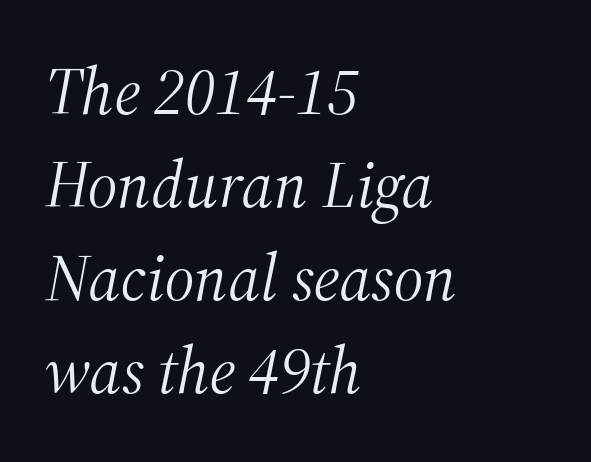
The image shows 66 px light serif type, italic (leaning right); set left-aligned, normal line spacing (1.41x), normal letter spacing, not underlined; medium stroke contrast and a medium x-height.
